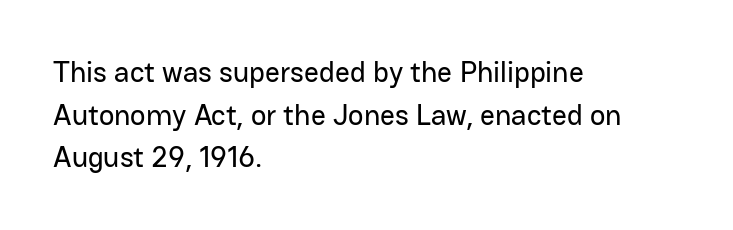
The image shows 29 px sans-serif type, upright; set left-aligned, normal line spacing (1.47x), normal letter spacing, not underlined; low stroke contrast and a medium x-height.
